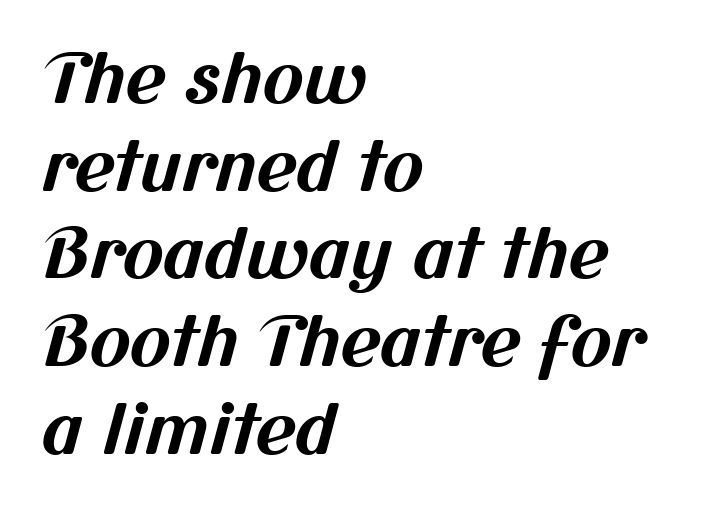
Q: Is the text bold? A: Yes.
Q: Is the typeface a serif or a sans-serif typeface? A: Sans-serif.
Q: Is the text underlined? A: No.
Q: How is the paragraph aligned? A: Left-aligned.
Q: Is the spacing between letters normal or unusually wide? A: Normal.
Q: Is the spacing between lines tight, normal or loose? A: Normal.
Q: Width (condensed, normal, or wide)? A: Normal.
Q: Stroke contrast? A: Medium.
Q: x-height? A: Medium.
Q: Monospaced? A: No.
